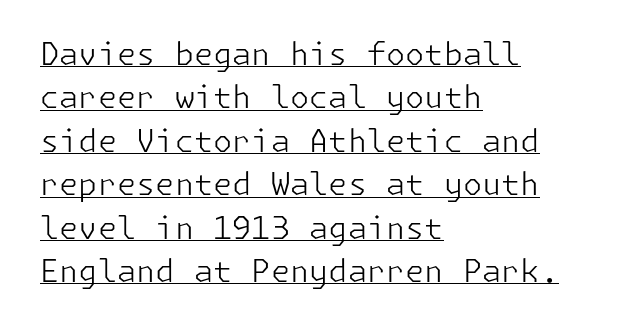
The image shows 31 px light sans-serif type, upright; set left-aligned, normal line spacing (1.4x), normal letter spacing, underlined; low stroke contrast and a medium x-height.
